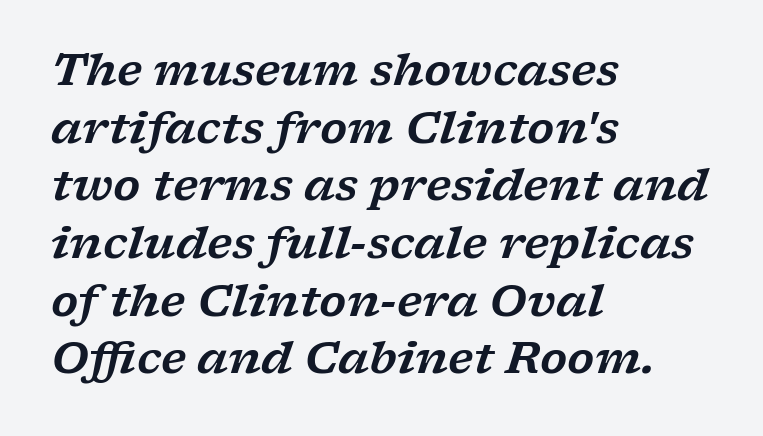
The image shows 44 px wide serif type, italic (leaning right); set left-aligned, normal line spacing (1.31x), normal letter spacing, not underlined; low stroke contrast and a medium x-height.
